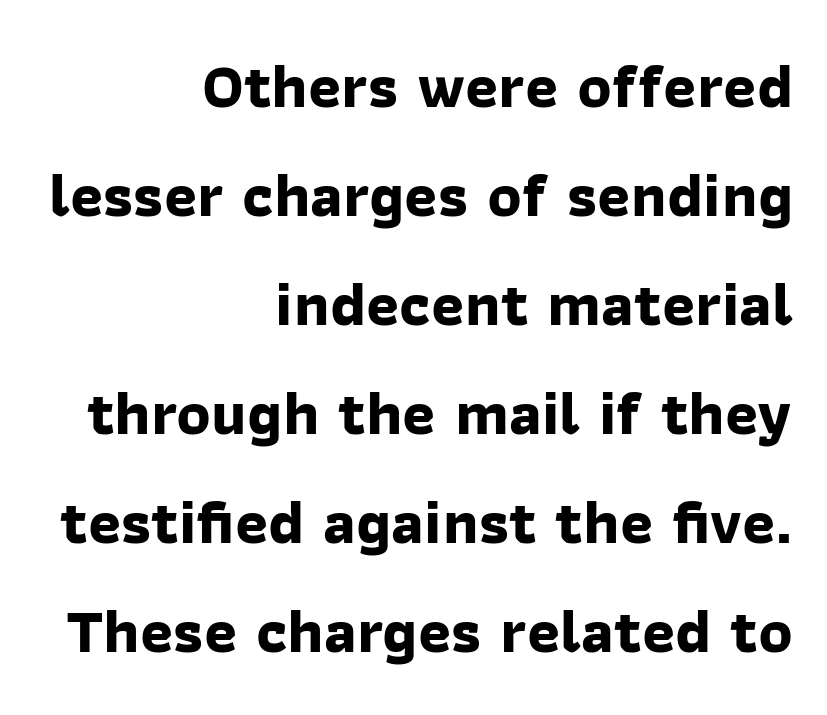
Q: Is the text bold? A: Yes.
Q: Is the typeface a serif or a sans-serif typeface? A: Sans-serif.
Q: Is the text underlined? A: No.
Q: How is the paragraph aligned? A: Right-aligned.
Q: Is the spacing between letters normal or unusually wide? A: Normal.
Q: Width (condensed, normal, or wide)? A: Normal.
Q: Stroke contrast? A: Low.
Q: x-height? A: Medium.
Q: Monospaced? A: No.
